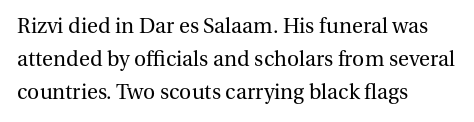
{"italic": "no", "bold": "no", "underline": "no", "align": "left", "line_spacing": "normal", "line_spacing_ratio": 1.57, "letter_spacing": "normal", "letter_spacing_em": 0.0, "glyph_px": 21}
